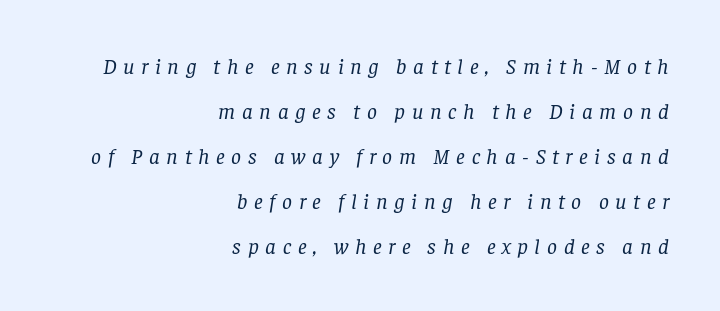
{"italic": "yes", "lean": "right", "slant_degrees": 8, "bold": "no", "underline": "no", "align": "right", "line_spacing": "loose", "line_spacing_ratio": 2.05, "letter_spacing": "wide", "letter_spacing_em": 0.3, "glyph_px": 22}
